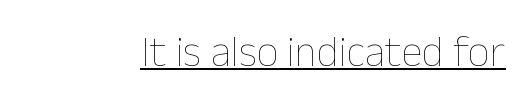
The image shows 43 px thin type, upright; set normal letter spacing, underlined; low stroke contrast and a medium x-height.
